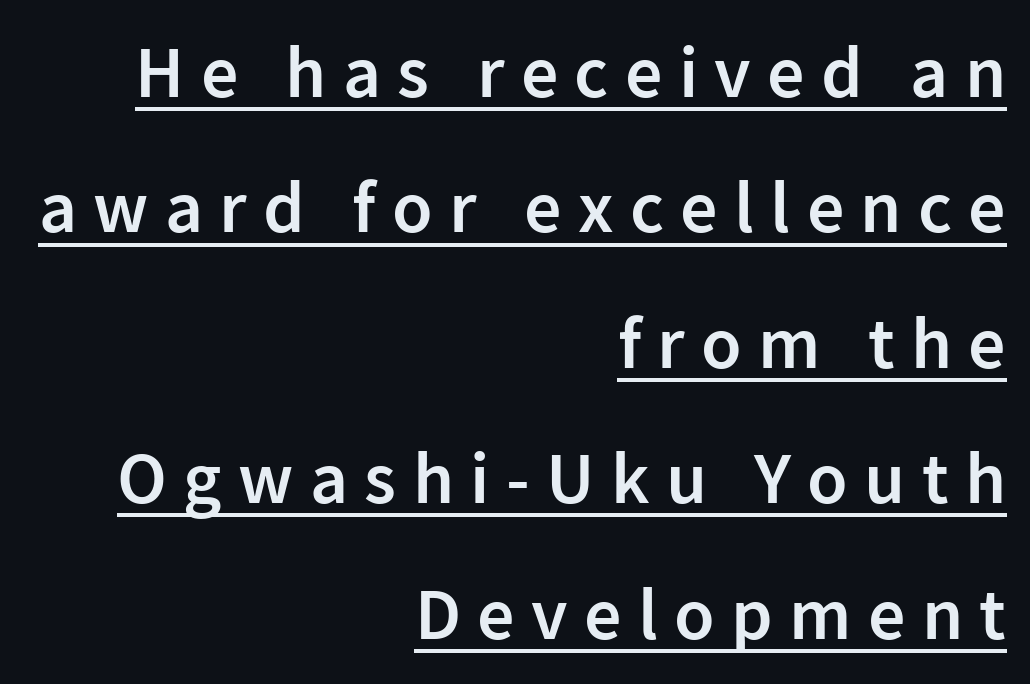
The image shows 74 px semibold sans-serif type, upright; set right-aligned, line spacing 1.83x, unusually wide letter spacing (+0.22 em), underlined; low stroke contrast and a medium x-height.
